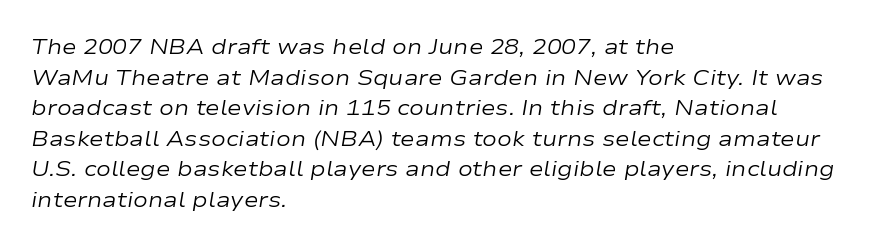
Q: Is the text bold? A: No.
Q: Is the text italic (slanted)? A: Yes, it leans right by about 9 degrees.
Q: Is the text underlined? A: No.
Q: How is the paragraph aligned? A: Left-aligned.
Q: Is the spacing between letters normal or unusually wide? A: Normal.
Q: Is the spacing between lines tight, normal or loose? A: Normal.
